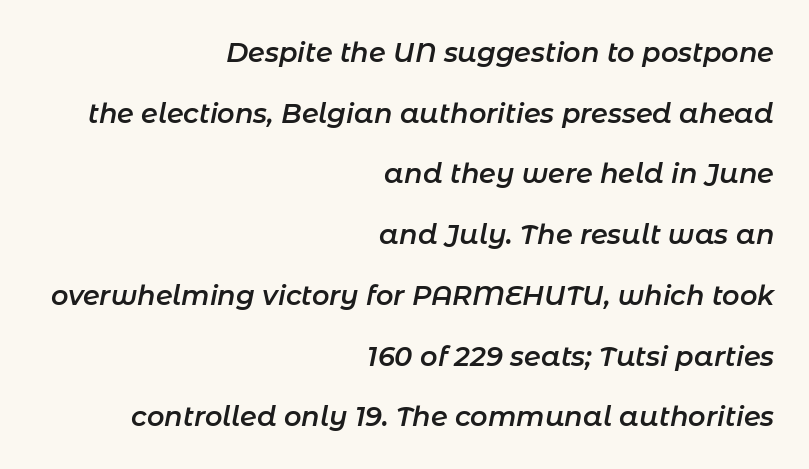
The image shows 27 px text type, italic (leaning right); set right-aligned, loose line spacing (2.25x), normal letter spacing, not underlined.
